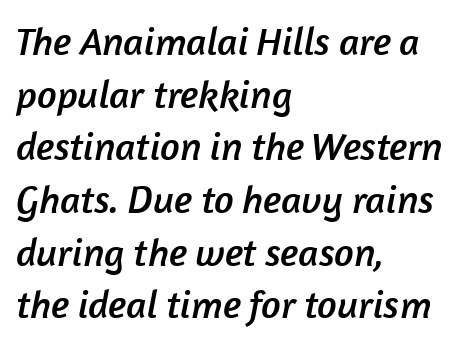
Q: Is the typeface a serif or a sans-serif typeface? A: Sans-serif.
Q: Is the text underlined? A: No.
Q: How is the paragraph aligned? A: Left-aligned.
Q: Is the spacing between letters normal or unusually wide? A: Normal.
Q: Is the spacing between lines tight, normal or loose? A: Normal.
Q: Width (condensed, normal, or wide)? A: Normal.
Q: Stroke contrast? A: Low.
Q: x-height? A: Medium.
Q: Monospaced? A: No.
